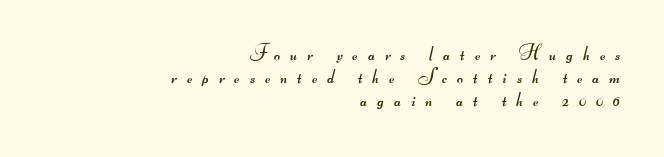
The image shows 21 px text type; set right-aligned, tight line spacing (1.1x), unusually wide letter spacing (+0.48 em), not underlined.
